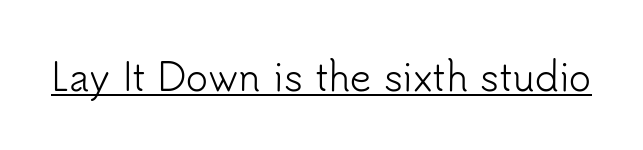
The image shows 37 px light sans-serif type, upright; set normal letter spacing, underlined; low stroke contrast and a small x-height.
